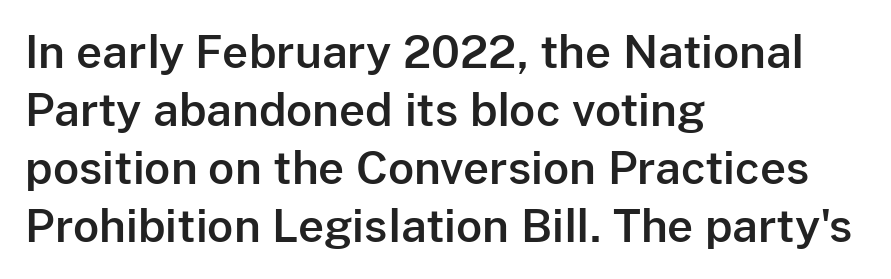
The image shows 45 px sans-serif type, upright; set left-aligned, normal line spacing (1.29x), normal letter spacing, not underlined; low stroke contrast and a medium x-height.
